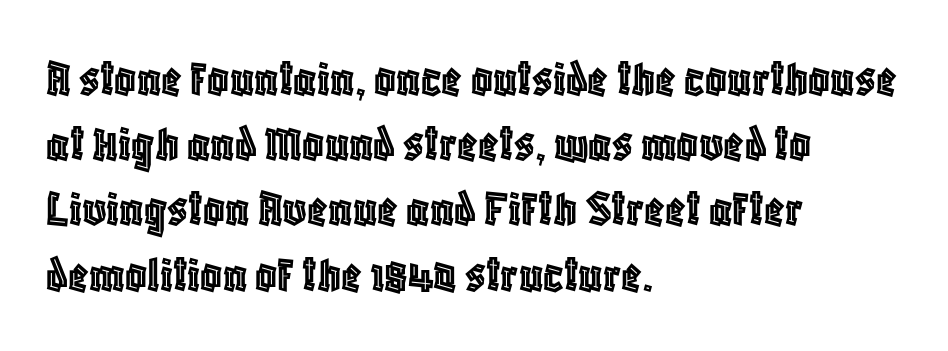
The image shows 53 px condensed type, upright; set left-aligned, line spacing 1.23x, normal letter spacing, not underlined; a large x-height.
